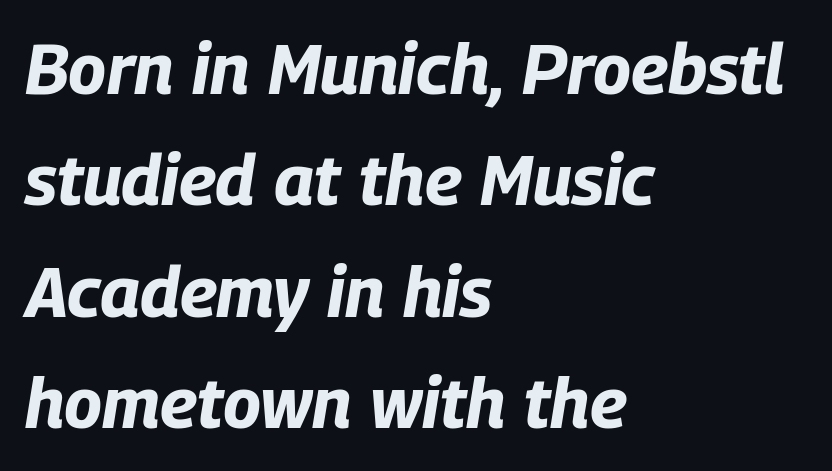
{"italic": "yes", "lean": "right", "slant_degrees": 9, "bold": "yes", "weight": "bold", "width": "condensed", "stroke_contrast": "low", "x_height": "large", "monospaced": "no", "underline": "no", "align": "left", "line_spacing": "normal", "line_spacing_ratio": 1.57, "letter_spacing": "normal", "letter_spacing_em": 0.0, "glyph_px": 71}
